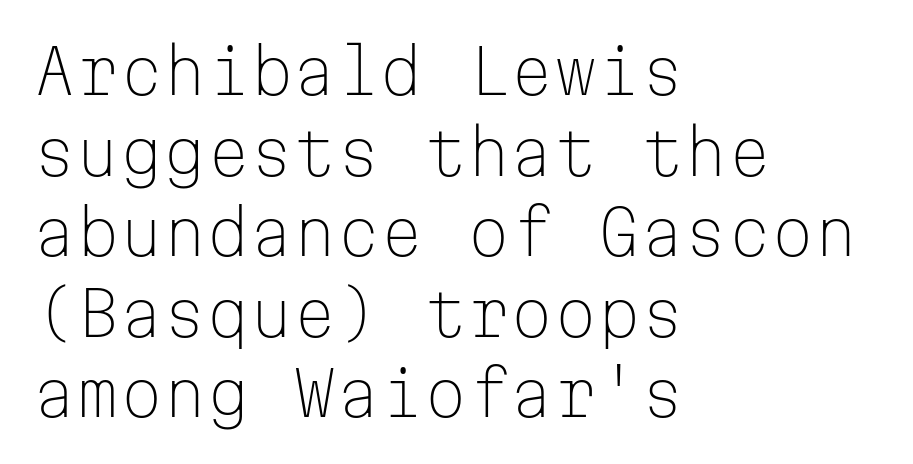
{"serif": "no", "italic": "no", "bold": "no", "weight": "light", "width": "normal", "stroke_contrast": "low", "x_height": "medium", "monospaced": "yes", "underline": "no", "align": "left", "line_spacing": "normal", "line_spacing_ratio": 1.3, "letter_spacing": "normal", "letter_spacing_em": 0.0, "glyph_px": 62}
